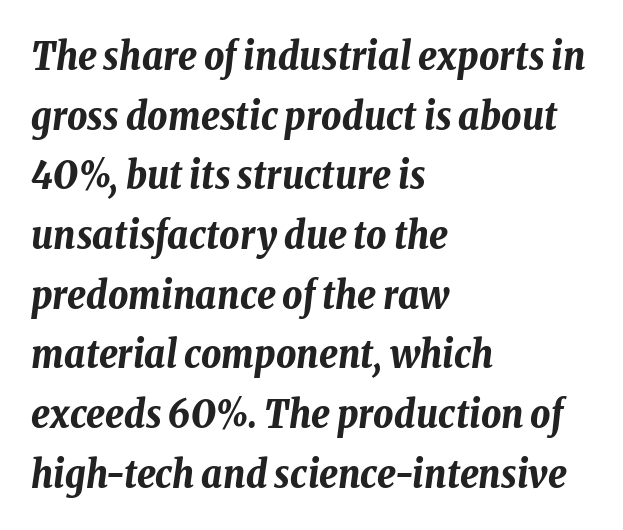
In terms of letterspacing, this is plain default setting. As a designer I'd log this as weight 700, bold. This sample is left-justified, so line endings fall wherever the words run out. You could not count columns in this text — the font is proportionally spaced. The area under the type is left untouched.
